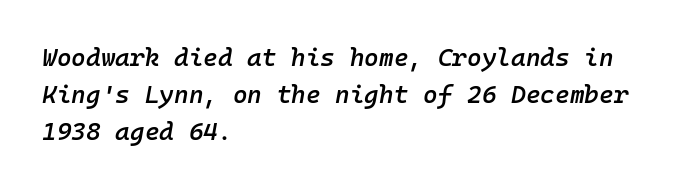
Q: Is the text bold? A: Semi-bold.
Q: Is the text italic (slanted)? A: Yes, it leans right by about 10 degrees.
Q: Is the text underlined? A: No.
Q: How is the paragraph aligned? A: Left-aligned.
Q: Is the spacing between letters normal or unusually wide? A: Normal.
Q: Is the spacing between lines tight, normal or loose? A: Normal.
